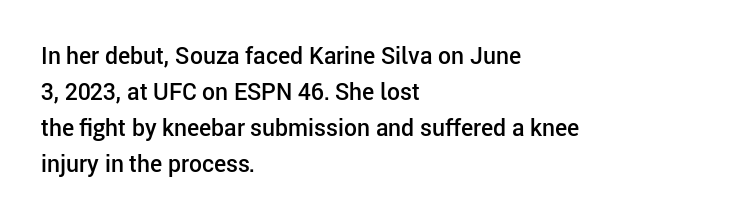
Visually the block forms a straight wall on the left and a jagged coastline on the right. Bold? Not quite — semibold, heavier than regular but stopping short. Horizontal bands of white between lines are of average thickness. Inter-character spacing is left at the font's built-in metrics.
